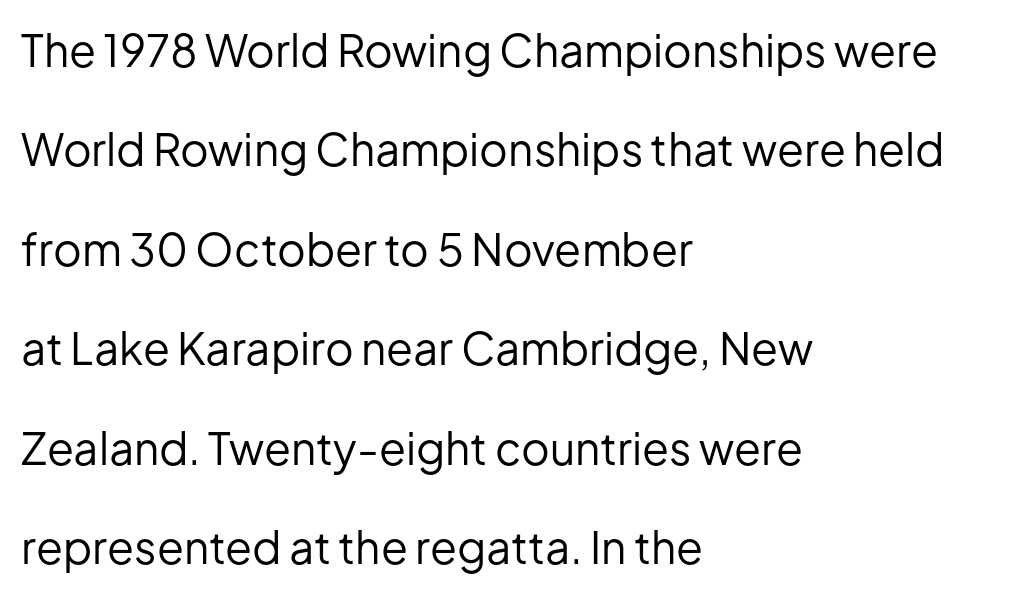
Q: Is the text bold? A: No.
Q: Is the text italic (slanted)? A: No, it is upright.
Q: Is the typeface a serif or a sans-serif typeface? A: Sans-serif.
Q: Is the text underlined? A: No.
Q: How is the paragraph aligned? A: Left-aligned.
Q: Is the spacing between letters normal or unusually wide? A: Normal.
Q: Is the spacing between lines tight, normal or loose? A: Loose.
Q: Width (condensed, normal, or wide)? A: Normal.
Q: Stroke contrast? A: Low.
Q: x-height? A: Medium.
Q: Monospaced? A: No.
